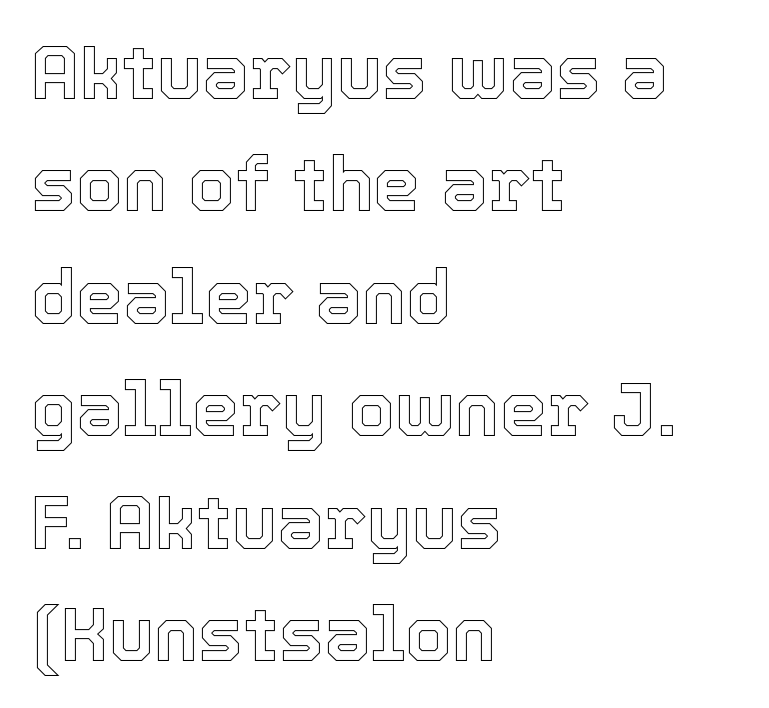
Q: Is the text italic (slanted)? A: No, it is upright.
Q: Is the text underlined? A: No.
Q: How is the paragraph aligned? A: Left-aligned.
Q: Is the spacing between letters normal or unusually wide? A: Normal.
Q: Is the spacing between lines tight, normal or loose? A: Normal.
Q: Width (condensed, normal, or wide)? A: Normal.
Q: x-height? A: Medium.
Q: Monospaced? A: No.
